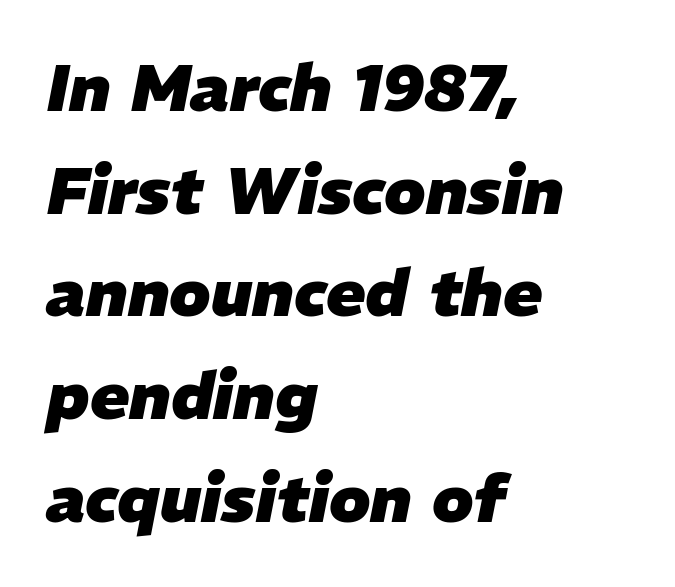
Q: Is the text bold? A: Yes.
Q: Is the text italic (slanted)? A: Yes, it leans right by about 11 degrees.
Q: Is the text underlined? A: No.
Q: How is the paragraph aligned? A: Left-aligned.
Q: Is the spacing between letters normal or unusually wide? A: Normal.
Q: Is the spacing between lines tight, normal or loose? A: Normal.
Q: Width (condensed, normal, or wide)? A: Normal.
Q: Stroke contrast? A: Low.
Q: x-height? A: Medium.
Q: Monospaced? A: No.
